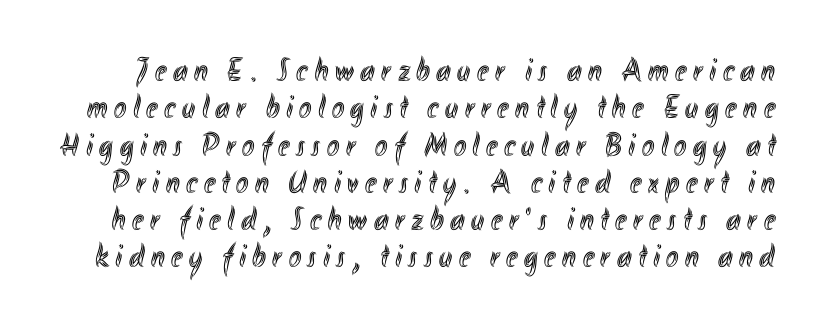
{"width": "condensed", "x_height": "small", "monospaced": "no", "underline": "no", "line_spacing": "tight", "line_spacing_ratio": 1.13, "letter_spacing": "wide", "letter_spacing_em": 0.2, "glyph_px": 33}
